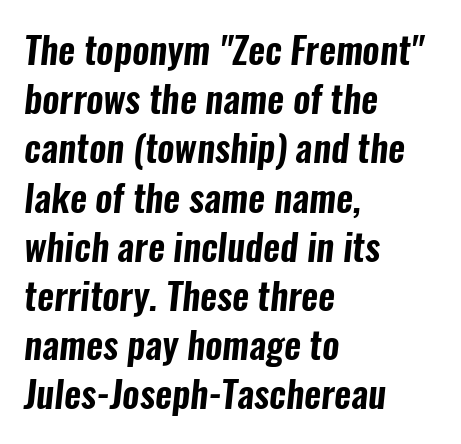
Q: Is the typeface a serif or a sans-serif typeface? A: Sans-serif.
Q: Is the text underlined? A: No.
Q: How is the paragraph aligned? A: Left-aligned.
Q: Is the spacing between letters normal or unusually wide? A: Normal.
Q: Is the spacing between lines tight, normal or loose? A: Normal.
Q: Width (condensed, normal, or wide)? A: Condensed.
Q: Stroke contrast? A: Low.
Q: x-height? A: Medium.
Q: Monospaced? A: No.
